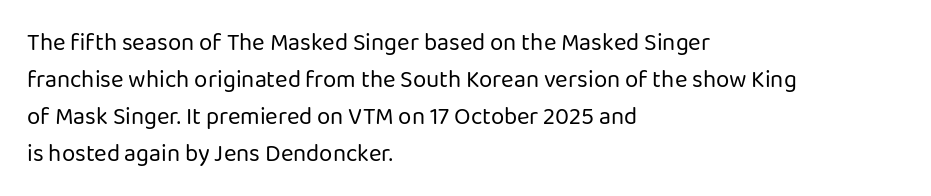
Vertical strokes here are truly vertical. Every row of glyphs begins at an identical x-position on the left. Between one letter and the next there's only the usual sliver of space. Only glyphs here, with clear space below each row.
